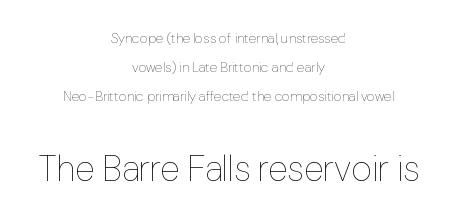
The image shows 36 px thin type, upright; set centered, loose line spacing (2.07x), normal letter spacing, not underlined; the second (bottom) block is 2.57x larger; low stroke contrast and a medium x-height.
